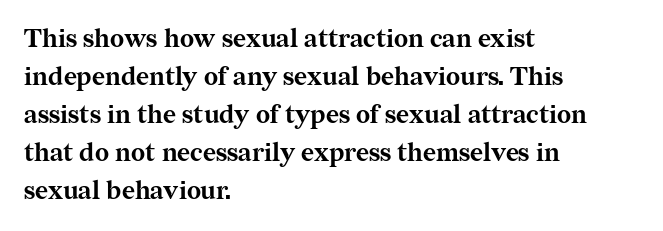
{"italic": "no", "bold": "yes", "underline": "no", "align": "left", "line_spacing": "normal", "line_spacing_ratio": 1.52, "letter_spacing": "normal", "letter_spacing_em": 0.0, "glyph_px": 25}
